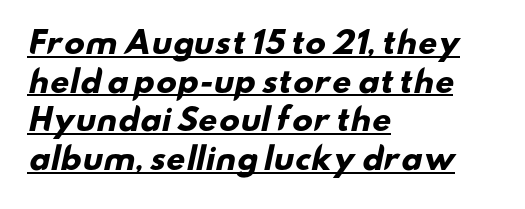
The image shows 30 px heavy, wide sans-serif type; set left-aligned, normal line spacing (1.29x), normal letter spacing, underlined; low stroke contrast and a small x-height.
